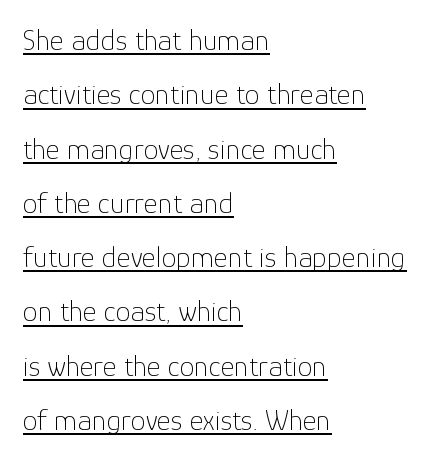
The image shows 30 px thin sans-serif type, upright; set left-aligned, line spacing 1.81x, normal letter spacing, underlined; low stroke contrast and a medium x-height.
